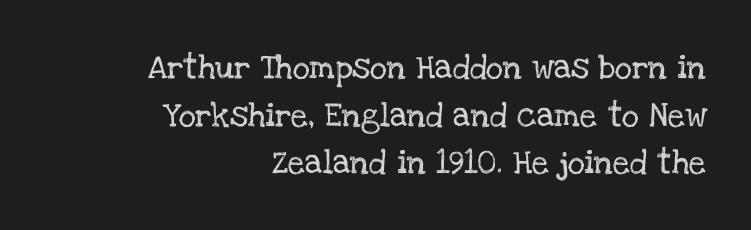
Posture: upright roman. The foot of each line stays bare and open. The passage is arranged like a letterhead date or caption credit — flush right. Each word holds together tightly as a unit, with standard inter-letter gaps. The block of text is sparse from top to bottom, with ample space between rows.
